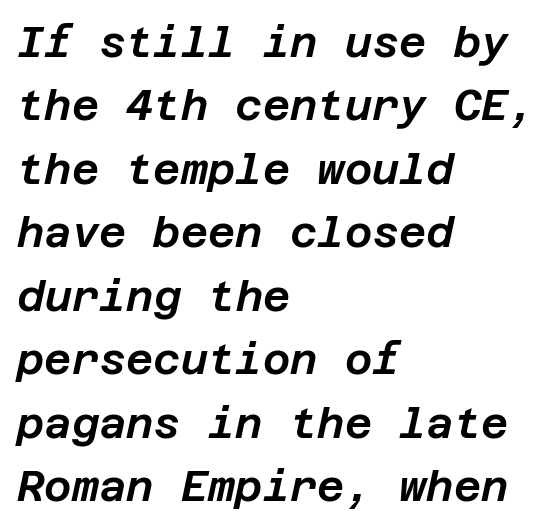
Q: Is the text italic (slanted)? A: Yes, it leans right by about 12 degrees.
Q: Is the text underlined? A: No.
Q: How is the paragraph aligned? A: Left-aligned.
Q: Is the spacing between letters normal or unusually wide? A: Normal.
Q: Is the spacing between lines tight, normal or loose? A: Normal.
Q: Width (condensed, normal, or wide)? A: Normal.
Q: Stroke contrast? A: Low.
Q: x-height? A: Large.
